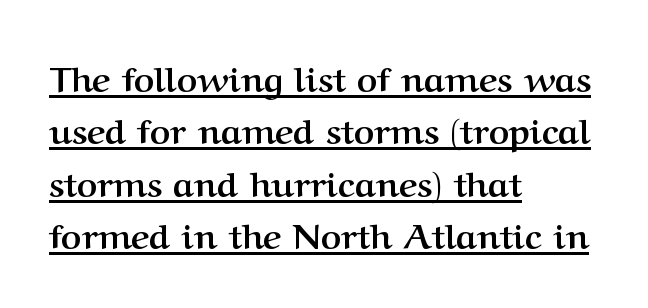
The image shows 35 px semibold serif type, upright; set left-aligned, normal line spacing (1.5x), normal letter spacing, underlined; medium stroke contrast and a medium x-height.
